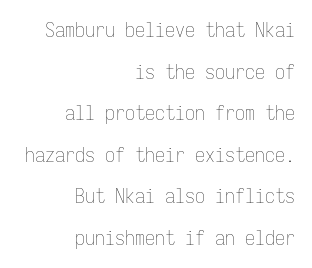
{"italic": "no", "bold": "no", "underline": "no", "align": "right", "line_spacing": "loose", "line_spacing_ratio": 2.08, "letter_spacing": "normal", "letter_spacing_em": 0.0, "glyph_px": 20}
